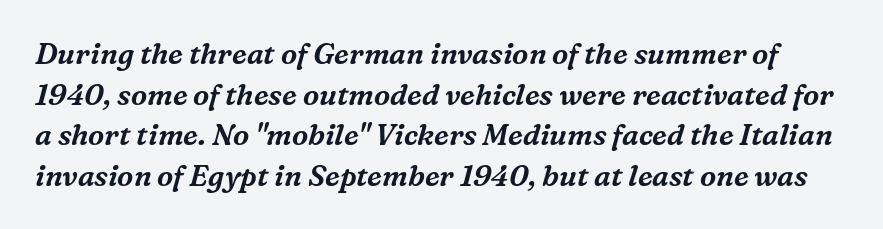
The image shows 29 px serif type, italic (leaning right); set normal line spacing (1.4x), normal letter spacing, not underlined; medium stroke contrast and a medium x-height.
